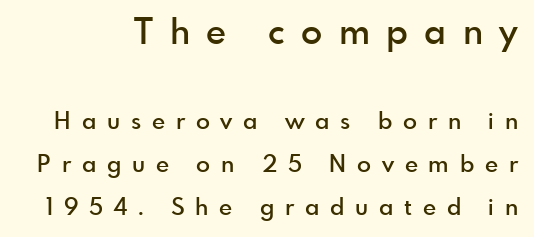
{"serif": "no", "italic": "no", "bold": "semi", "weight": "semibold", "width": "normal", "x_height": "small", "monospaced": "no", "underline": "no", "line_spacing_ratio": 1.88, "letter_spacing": "wide", "letter_spacing_em": 0.47, "larger_block": "first", "size_ratio": 1.52, "glyph_px": 35}
